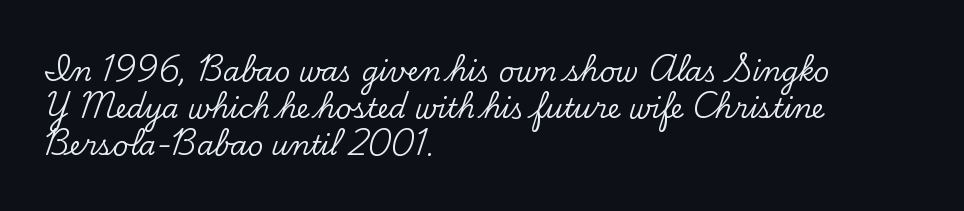
{"underline": "no", "align": "left", "line_spacing": "normal", "line_spacing_ratio": 1.37, "letter_spacing": "normal", "letter_spacing_em": 0.0, "glyph_px": 27}
